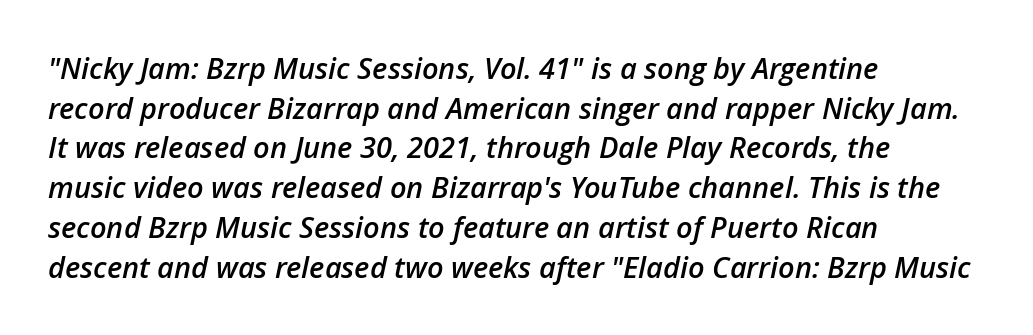
Q: Is the text bold? A: Semi-bold.
Q: Is the text italic (slanted)? A: Yes, it leans right by about 12 degrees.
Q: Is the text underlined? A: No.
Q: How is the paragraph aligned? A: Left-aligned.
Q: Is the spacing between letters normal or unusually wide? A: Normal.
Q: Is the spacing between lines tight, normal or loose? A: Normal.
Q: Width (condensed, normal, or wide)? A: Normal.
Q: Stroke contrast? A: Low.
Q: x-height? A: Medium.
Q: Monospaced? A: No.
